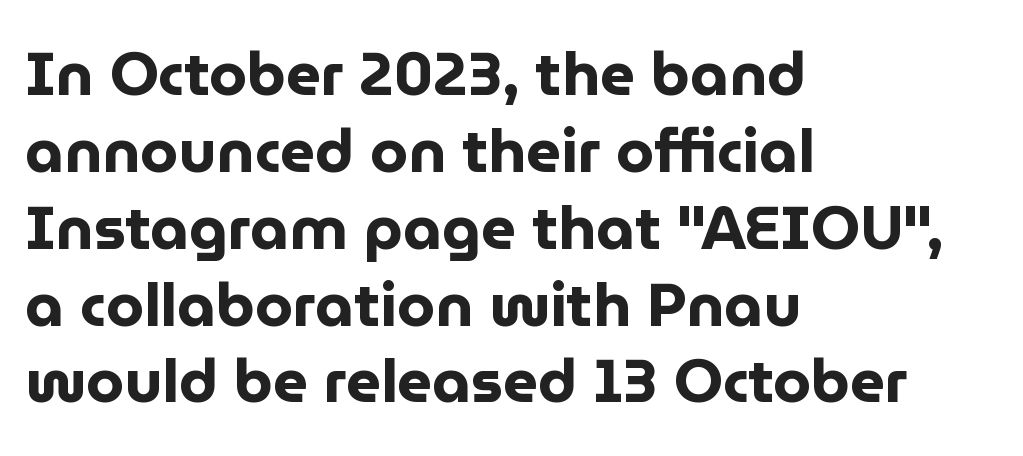
Q: Is the text bold? A: Yes.
Q: Is the text italic (slanted)? A: No, it is upright.
Q: Is the typeface a serif or a sans-serif typeface? A: Sans-serif.
Q: Is the text underlined? A: No.
Q: How is the paragraph aligned? A: Left-aligned.
Q: Is the spacing between letters normal or unusually wide? A: Normal.
Q: Is the spacing between lines tight, normal or loose? A: Normal.
Q: Width (condensed, normal, or wide)? A: Normal.
Q: Stroke contrast? A: Low.
Q: x-height? A: Medium.
Q: Monospaced? A: No.
